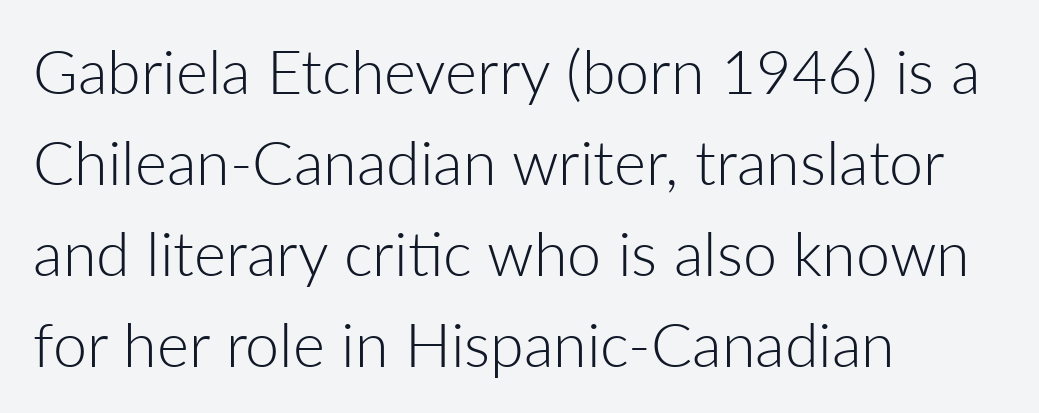
Q: Is the text bold? A: No.
Q: Is the text italic (slanted)? A: No, it is upright.
Q: Is the typeface a serif or a sans-serif typeface? A: Sans-serif.
Q: Is the text underlined? A: No.
Q: How is the paragraph aligned? A: Left-aligned.
Q: Is the spacing between letters normal or unusually wide? A: Normal.
Q: Is the spacing between lines tight, normal or loose? A: Normal.
Q: Width (condensed, normal, or wide)? A: Normal.
Q: Stroke contrast? A: Low.
Q: x-height? A: Medium.
Q: Monospaced? A: No.
